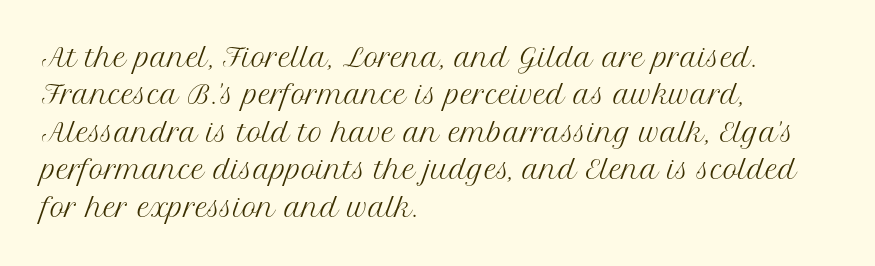
The image shows 25 px text type; set left-aligned, normal line spacing (1.5x), normal letter spacing, not underlined.
